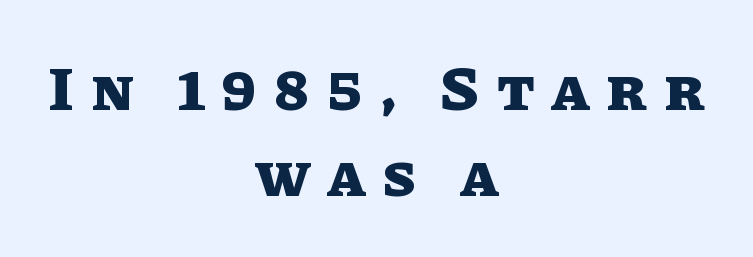
The image shows 62 px heavy type, upright; set centered, normal line spacing (1.38x), unusually wide letter spacing (+0.29 em), not underlined; low stroke contrast and a large x-height.
